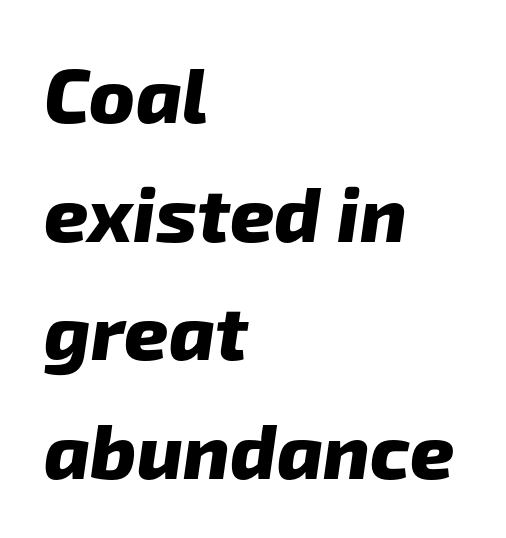
The type family on display is of the sans-serif kind. The passage shown is typed in a proportional face where columns would drift. The passage shown has conventional tracking throughout. The strip under each line holds only bare page. The passage shown stacks its lines at a standard gap. In CSS terms this would be text-align: left.
